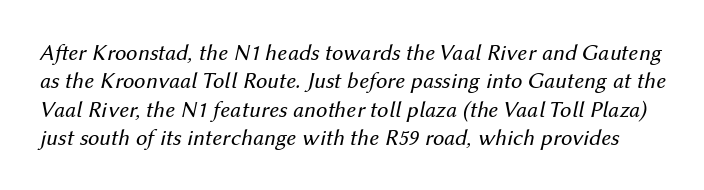
The image shows 23 px text type, italic (leaning right); set line spacing 1.23x, normal letter spacing, not underlined.
